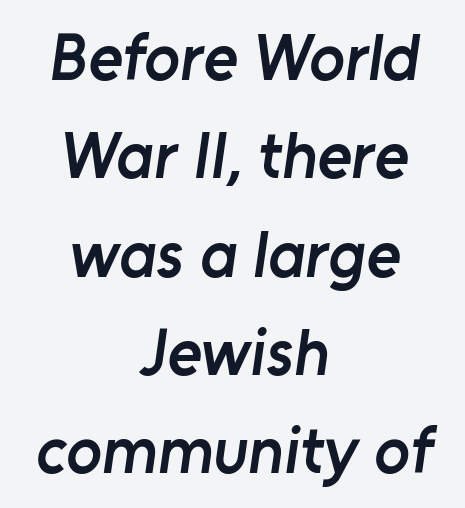
The face used here is a sans, in the tradition of grotesques and geometrics. Varying glyph widths throughout — classic text-font behaviour. The rendering positions every line midway between the sides. Whoever set this chose a conventional vertical rhythm. Words appear dense and cohesive because spacing is normal.
